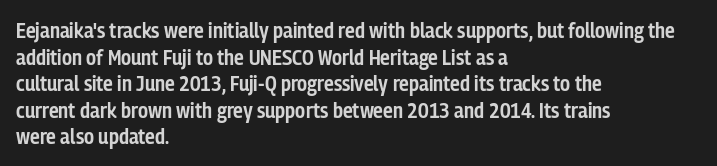
Q: Is the text bold? A: Semi-bold.
Q: Is the text italic (slanted)? A: No, it is upright.
Q: Is the text underlined? A: No.
Q: How is the paragraph aligned? A: Left-aligned.
Q: Is the spacing between letters normal or unusually wide? A: Normal.
